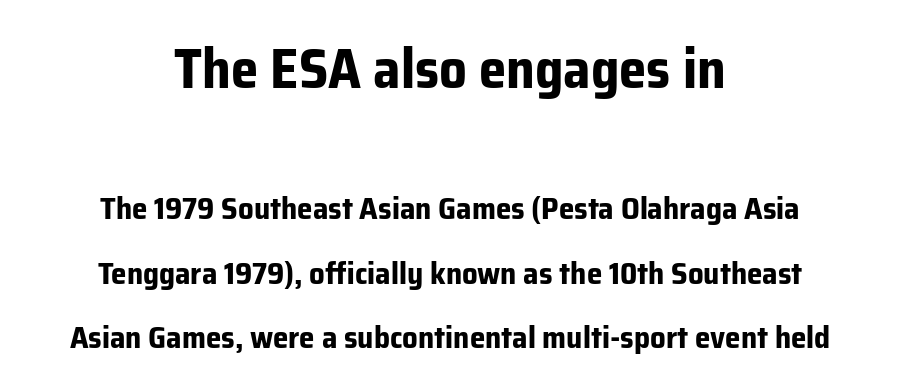
The image shows 55 px bold sans-serif type, upright; set centered, loose line spacing (2.08x), normal letter spacing, not underlined; the first (top) block is 1.77x larger; low stroke contrast and a medium x-height.
